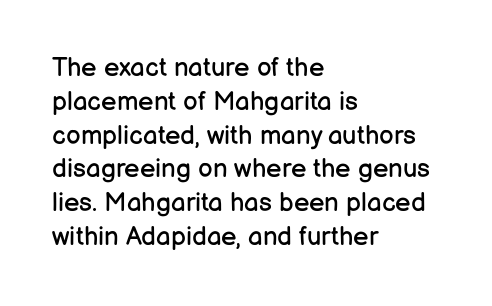
Q: Is the text bold? A: No.
Q: Is the text italic (slanted)? A: No, it is upright.
Q: Is the text underlined? A: No.
Q: How is the paragraph aligned? A: Left-aligned.
Q: Is the spacing between letters normal or unusually wide? A: Normal.
Q: Is the spacing between lines tight, normal or loose? A: Normal.
